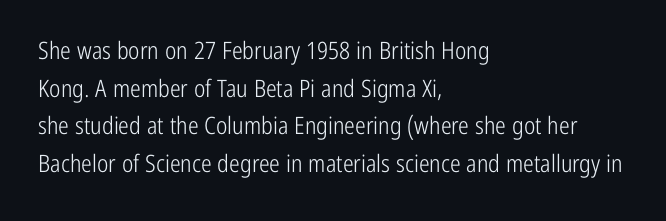
{"italic": "no", "bold": "no", "underline": "no", "align": "left", "line_spacing": "normal", "line_spacing_ratio": 1.57, "letter_spacing": "normal", "letter_spacing_em": 0.0, "glyph_px": 24}
